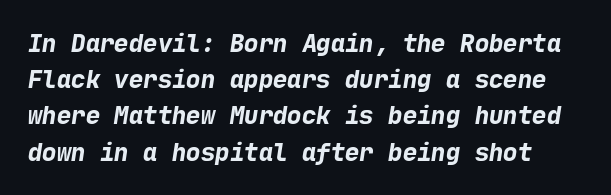
{"bold": "yes", "underline": "no", "line_spacing": "normal", "line_spacing_ratio": 1.51, "letter_spacing": "normal", "letter_spacing_em": 0.0, "glyph_px": 24}
